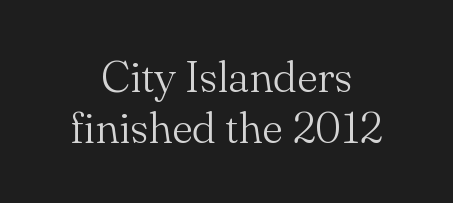
The image shows 44 px light serif type, upright; set centered, tight line spacing (1.15x), normal letter spacing, not underlined; medium stroke contrast and a small x-height.
